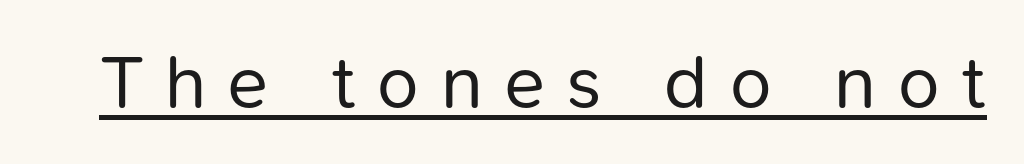
The image shows 75 px regular-weight sans-serif type, upright; set unusually wide letter spacing (+0.29 em), underlined; low stroke contrast and a medium x-height.
